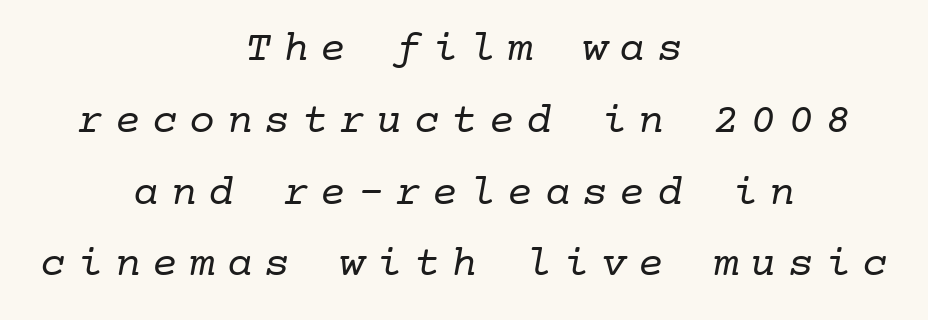
The image shows 43 px regular-weight serif type, monospaced; set centered, normal line spacing (1.67x), unusually wide letter spacing (+0.27 em), not underlined; low stroke contrast and a medium x-height.
